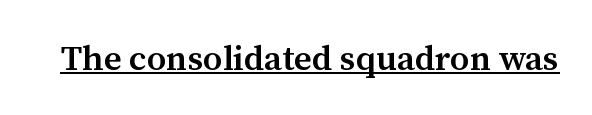
The image shows 35 px semibold serif type, upright; set normal letter spacing, underlined; medium stroke contrast and a medium x-height.
